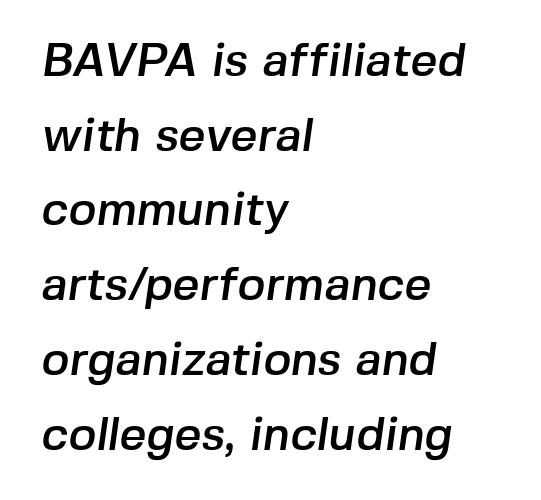
The image shows 47 px sans-serif type; set left-aligned, normal line spacing (1.59x), normal letter spacing, not underlined; low stroke contrast and a medium x-height.
